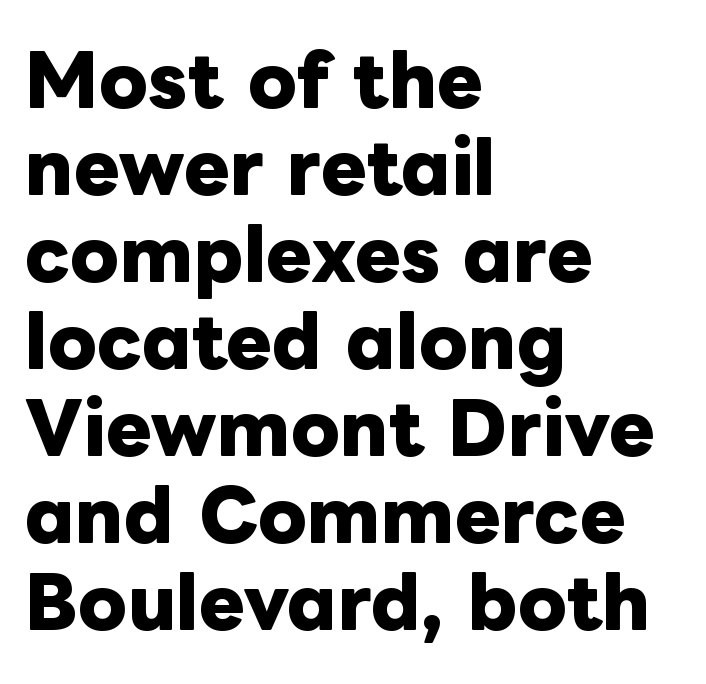
The image shows 69 px heavy type, upright; set left-aligned, normal line spacing (1.26x), normal letter spacing, not underlined; low stroke contrast and a medium x-height.
